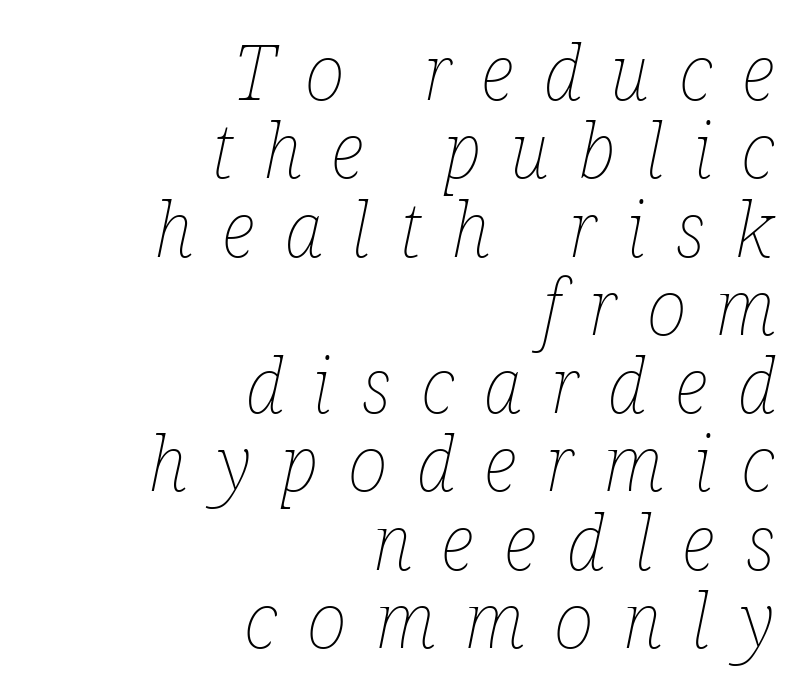
Q: Is the text bold? A: No.
Q: Is the text italic (slanted)? A: Yes, it leans right by about 12 degrees.
Q: Is the text underlined? A: No.
Q: How is the paragraph aligned? A: Right-aligned.
Q: Is the spacing between letters normal or unusually wide? A: Unusually wide.
Q: Is the spacing between lines tight, normal or loose? A: Tight.
Q: Width (condensed, normal, or wide)? A: Condensed.
Q: Stroke contrast? A: Low.
Q: x-height? A: Medium.
Q: Monospaced? A: No.
